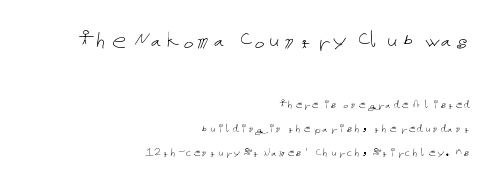
Q: Is the text bold? A: No.
Q: Is the text italic (slanted)? A: No, it is upright.
Q: Is the text underlined? A: No.
Q: How is the paragraph aligned? A: Right-aligned.
Q: Is the spacing between letters normal or unusually wide? A: Normal.
Q: Which block of text is set in a larger size, the first (top) or the second (bottom)? A: The first (top) one.
Q: Width (condensed, normal, or wide)? A: Normal.
Q: Stroke contrast? A: Low.
Q: x-height? A: Medium.
